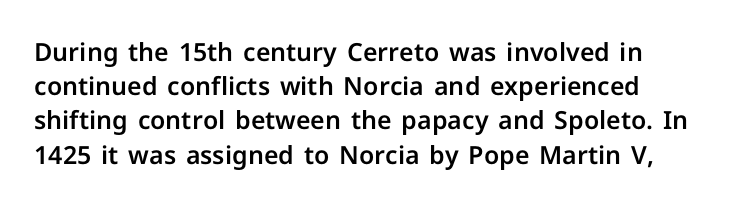
Q: Is the text italic (slanted)? A: No, it is upright.
Q: Is the text underlined? A: No.
Q: Is the spacing between letters normal or unusually wide? A: Normal.
Q: Is the spacing between lines tight, normal or loose? A: Normal.
